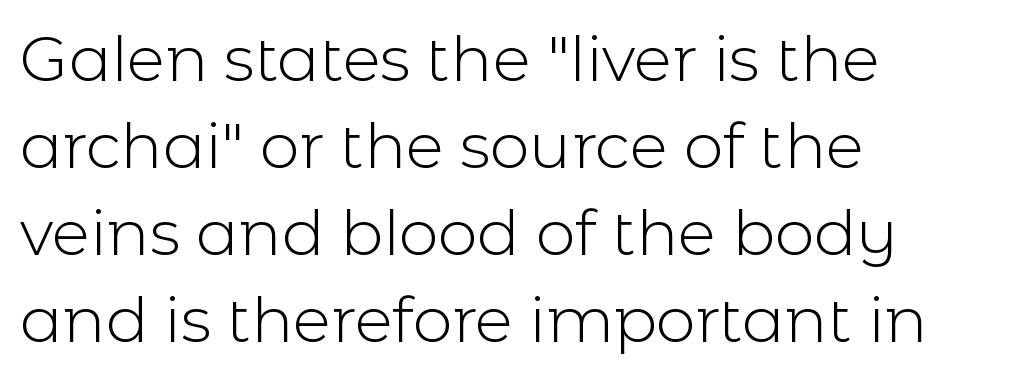
Q: Is the text bold? A: No.
Q: Is the text italic (slanted)? A: No, it is upright.
Q: Is the typeface a serif or a sans-serif typeface? A: Sans-serif.
Q: Is the text underlined? A: No.
Q: How is the paragraph aligned? A: Left-aligned.
Q: Is the spacing between letters normal or unusually wide? A: Normal.
Q: Is the spacing between lines tight, normal or loose? A: Normal.
Q: Width (condensed, normal, or wide)? A: Normal.
Q: x-height? A: Medium.
Q: Monospaced? A: No.
